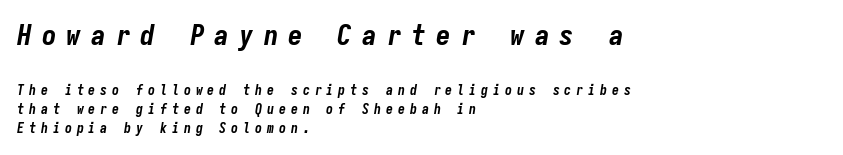
The image shows 29 px bold, condensed type, italic (leaning right), monospaced; set left-aligned, normal line spacing (1.39x), unusually wide letter spacing (+0.35 em), not underlined; the first (top) block is 2.07x larger; low stroke contrast and a medium x-height.
